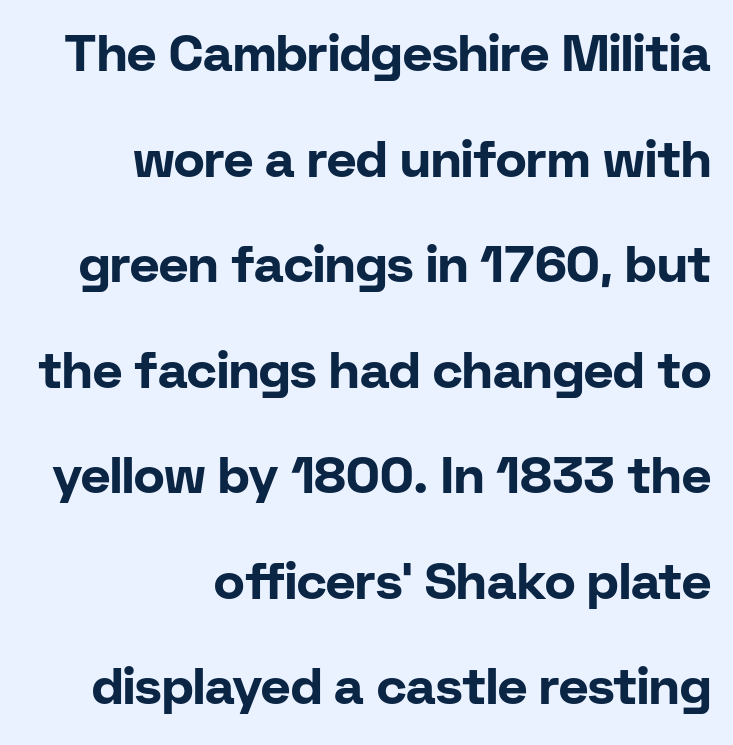
Typographically, this falls in the sans-serif category. Do the letters lean? They stand straight. I'd describe the lettering as bold — thick and assertive. The vertical gap from one line to the next is large. All the whitespace from short lines collects on the left. The letters advance in unequal steps, a hallmark of proportional type.
